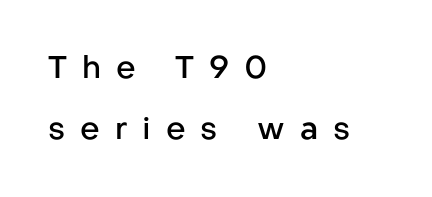
These lines stack with their left ends in a neat column. Between one letter and the next there's a generous, obvious gap. The letters advance in unequal steps, a hallmark of proportional type. Notice the wide empty band between every row — that's loose leading. Heft: intermediate — a semibold. If you drew a line through each stem, it would be perfectly vertical.
